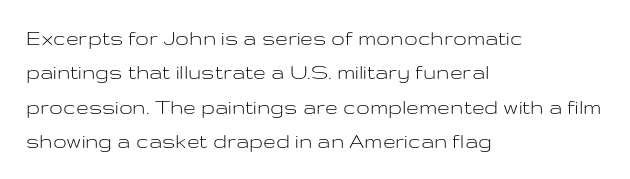
{"italic": "no", "bold": "no", "underline": "no", "align": "left", "line_spacing": "normal", "line_spacing_ratio": 1.5, "letter_spacing": "normal", "letter_spacing_em": 0.0, "glyph_px": 23}
